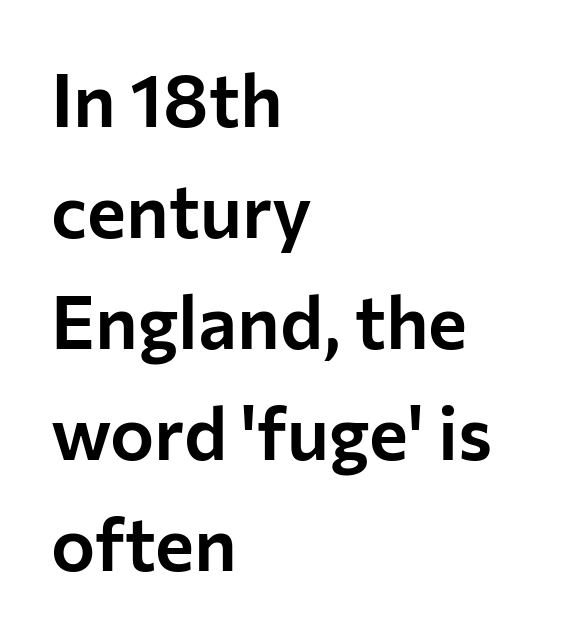
In terms of leading, this rendering sits right in the middle. All the whitespace from short lines collects on the right. Spacing verdict: proportional, widths tailored to each character. The tracking reads as untouched default to a designer's eye. Every character sits straight up, as roman type does. Honestly, there is no underline to notice here at all.
